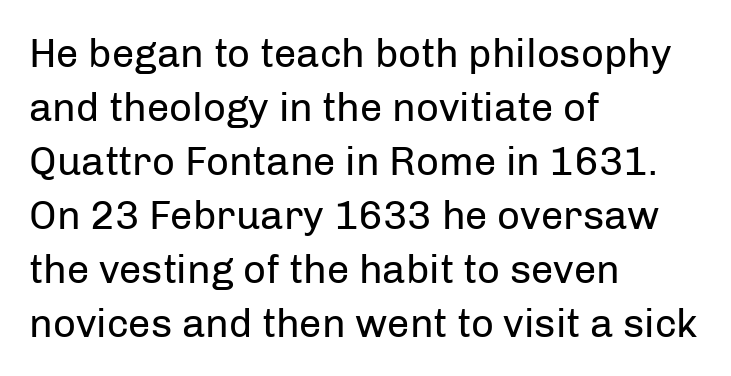
Q: Is the text bold? A: No.
Q: Is the text italic (slanted)? A: No, it is upright.
Q: Is the typeface a serif or a sans-serif typeface? A: Sans-serif.
Q: Is the text underlined? A: No.
Q: How is the paragraph aligned? A: Left-aligned.
Q: Is the spacing between letters normal or unusually wide? A: Normal.
Q: Is the spacing between lines tight, normal or loose? A: Normal.
Q: Width (condensed, normal, or wide)? A: Normal.
Q: Stroke contrast? A: Low.
Q: x-height? A: Medium.
Q: Monospaced? A: No.
